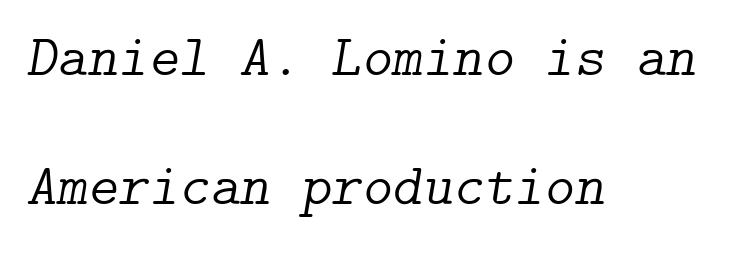
The image shows 58 px light serif type, italic (leaning right); set left-aligned, loose line spacing (2.22x), normal letter spacing, not underlined; low stroke contrast and a medium x-height.
